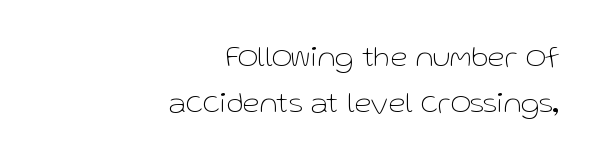
{"serif": "no", "italic": "no", "bold": "no", "weight": "thin", "width": "normal", "stroke_contrast": "low", "x_height": "medium", "monospaced": "no", "underline": "no", "align": "right", "line_spacing": "normal", "line_spacing_ratio": 1.5, "letter_spacing": "normal", "letter_spacing_em": 0.0, "glyph_px": 31}
